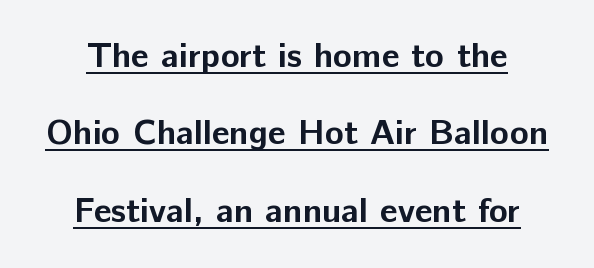
The image shows 35 px bold sans-serif type, upright; set loose line spacing (2.21x), normal letter spacing, underlined; low stroke contrast and a medium x-height.
